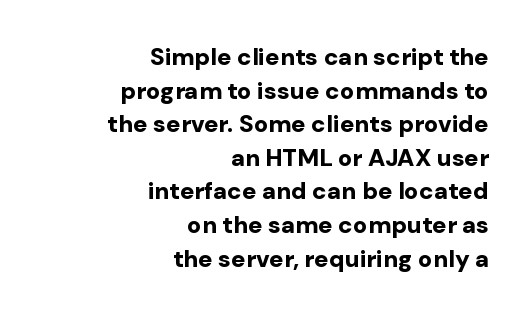
Every character sits straight up, as roman type does. Weight: bold. Interline gaps are of average width in this sample. The specimen omits any rule beneath the text block's lines. The rendering anchors every line to the right-hand side.
